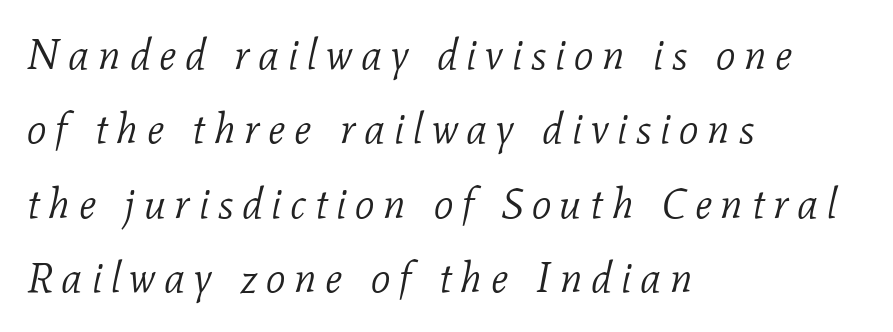
The letterforms stand isolated, each surrounded by extra space. The lines in this sample share a left origin and differ only in where they stop. The characters are drawn with everyday or finer stroke widths. The glyphs look as if they've been sheared to an angle. The characters display serif detailing at their extremities.
